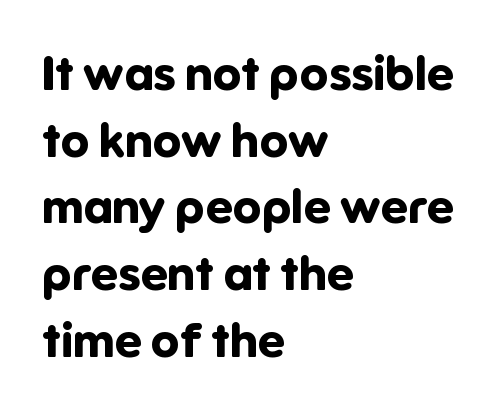
Q: Is the text bold? A: Yes.
Q: Is the text italic (slanted)? A: No, it is upright.
Q: Is the typeface a serif or a sans-serif typeface? A: Sans-serif.
Q: Is the text underlined? A: No.
Q: How is the paragraph aligned? A: Left-aligned.
Q: Is the spacing between letters normal or unusually wide? A: Normal.
Q: Is the spacing between lines tight, normal or loose? A: Normal.
Q: Width (condensed, normal, or wide)? A: Normal.
Q: Stroke contrast? A: Low.
Q: x-height? A: Medium.
Q: Monospaced? A: No.
